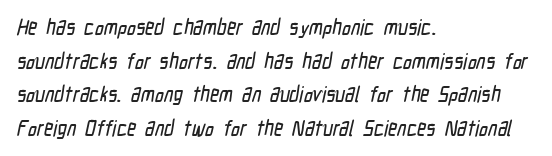
The tracking reads as untouched default to a designer's eye. Rule under the text: the space is simply empty. Leftover space on each line is placed entirely after the last word. The vertical gap from one line to the next is medium.
